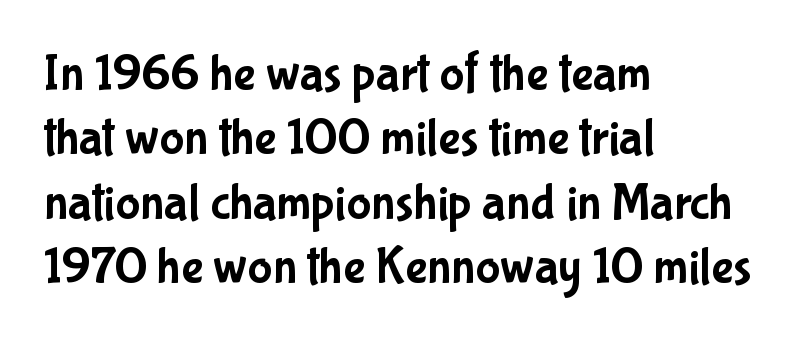
The image shows 52 px condensed sans-serif type, upright; set left-aligned, line spacing 1.24x, normal letter spacing, not underlined; low stroke contrast and a medium x-height.
